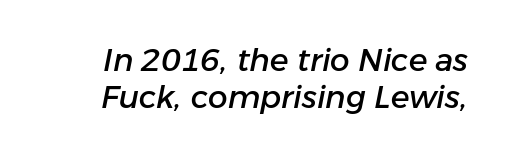
The letters advance in unequal steps, a hallmark of proportional type. Compared with typical body copy, the letter spacing here is the same. In terms of posture, this sample is oblique. The passage shown is not underscored anywhere.
